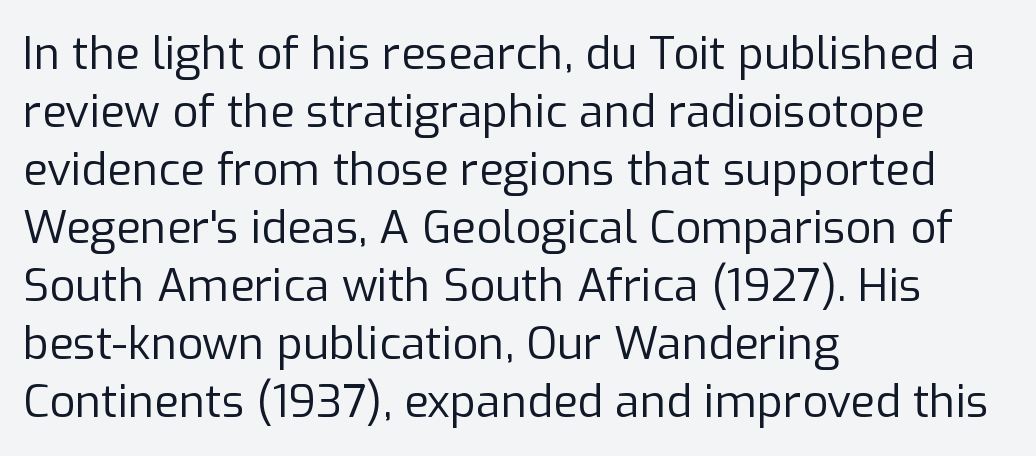
The image shows 45 px regular-weight sans-serif type, upright; set left-aligned, normal line spacing (1.29x), normal letter spacing, not underlined; low stroke contrast and a medium x-height.
